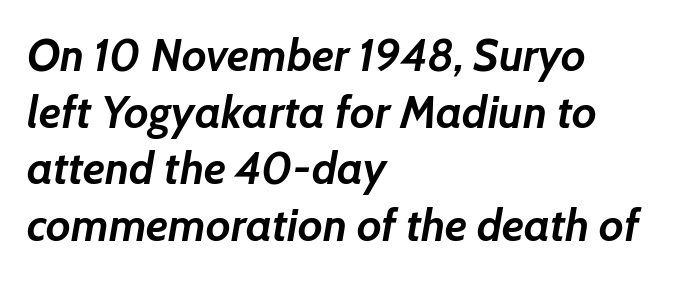
Q: Is the text bold? A: Yes.
Q: Is the text italic (slanted)? A: Yes, it leans right by about 7 degrees.
Q: Is the text underlined? A: No.
Q: How is the paragraph aligned? A: Left-aligned.
Q: Is the spacing between letters normal or unusually wide? A: Normal.
Q: Is the spacing between lines tight, normal or loose? A: Normal.
Q: Width (condensed, normal, or wide)? A: Normal.
Q: Stroke contrast? A: Low.
Q: x-height? A: Medium.
Q: Monospaced? A: No.
